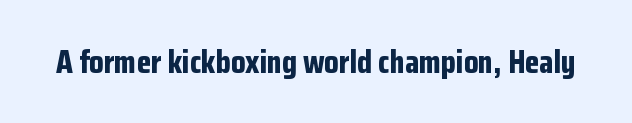
Q: Is the text bold? A: Yes.
Q: Is the text italic (slanted)? A: No, it is upright.
Q: Is the typeface a serif or a sans-serif typeface? A: Sans-serif.
Q: Is the text underlined? A: No.
Q: Is the spacing between letters normal or unusually wide? A: Normal.
Q: Width (condensed, normal, or wide)? A: Condensed.
Q: Stroke contrast? A: Low.
Q: x-height? A: Medium.
Q: Monospaced? A: No.
